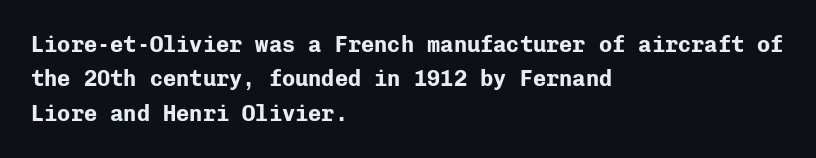
The image shows 22 px bold type, upright; set left-aligned, normal line spacing (1.56x), normal letter spacing, not underlined.
